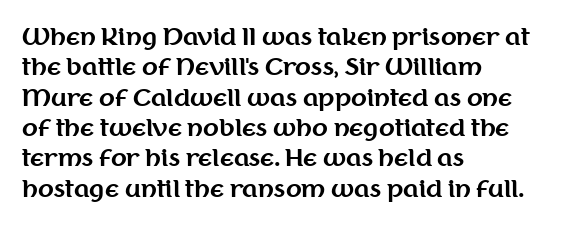
Each word holds together tightly as a unit, with standard inter-letter gaps. Typeset ragged right — the left edge is the straight one. Has an underline been added? It has not. The passage shown stacks its lines at a standard gap. A typesetter would mark this as roman, not italic. The passage shown is emphatically bold.
